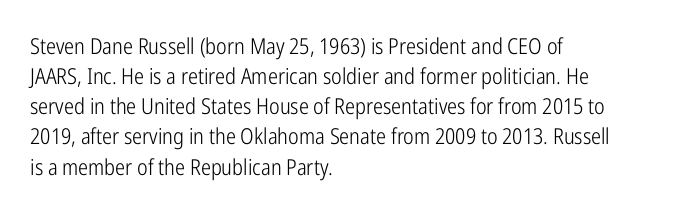
{"italic": "no", "bold": "no", "underline": "no", "align": "left", "line_spacing": "normal", "line_spacing_ratio": 1.37, "letter_spacing": "normal", "letter_spacing_em": 0.0, "glyph_px": 22}
